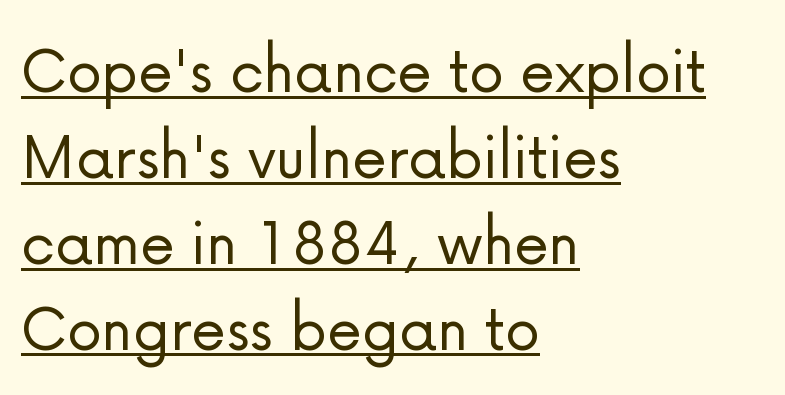
The paragraph has a hard left edge and a soft right edge. Unlike italic type, these characters show no tilt at all. The font sits on the lighter half of the weight spectrum, regular included. Spacing between characters is what you'd get straight out of the box.
